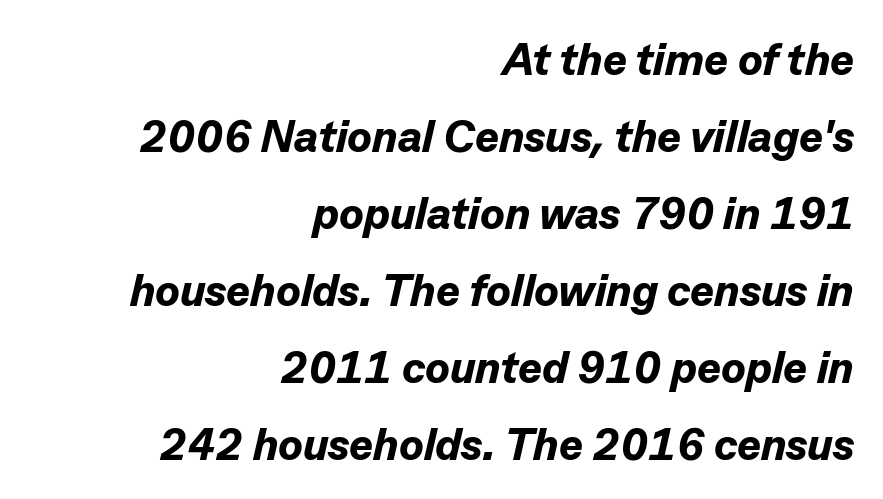
Has an underline been added? It has not. Looks like regular typesetting: each glyph gets only the width it needs. Typesetter's note: full bold, strokes at maximum text heaviness. Honestly, the letter spacing is just normal — you wouldn't notice it.
